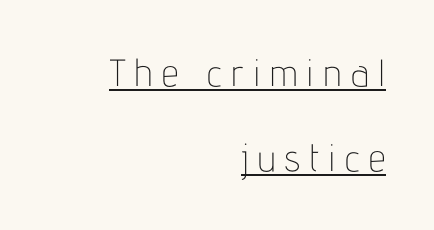
Q: Is the text bold? A: No.
Q: Is the text italic (slanted)? A: No, it is upright.
Q: Is the typeface a serif or a sans-serif typeface? A: Sans-serif.
Q: Is the text underlined? A: Yes.
Q: How is the paragraph aligned? A: Right-aligned.
Q: Is the spacing between letters normal or unusually wide? A: Unusually wide.
Q: Is the spacing between lines tight, normal or loose? A: Loose.
Q: Width (condensed, normal, or wide)? A: Condensed.
Q: Stroke contrast? A: Low.
Q: x-height? A: Medium.
Q: Monospaced? A: No.
